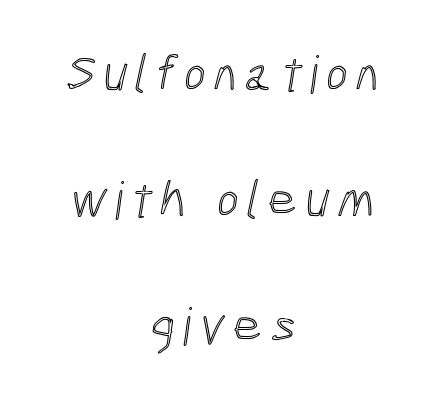
{"width": "condensed", "x_height": "medium", "monospaced": "no", "underline": "no", "align": "center", "line_spacing": "loose", "line_spacing_ratio": 2.42, "glyph_px": 52}
